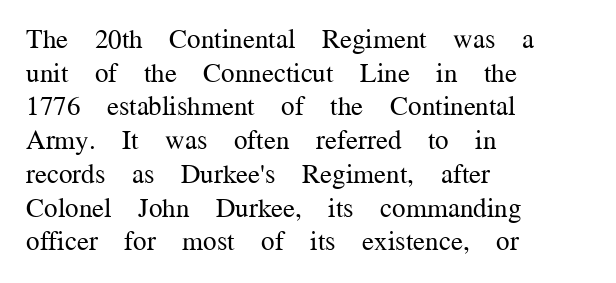
{"italic": "no", "bold": "no", "underline": "no", "align": "left", "line_spacing": "normal", "line_spacing_ratio": 1.25, "letter_spacing": "normal", "letter_spacing_em": 0.0, "glyph_px": 27}
